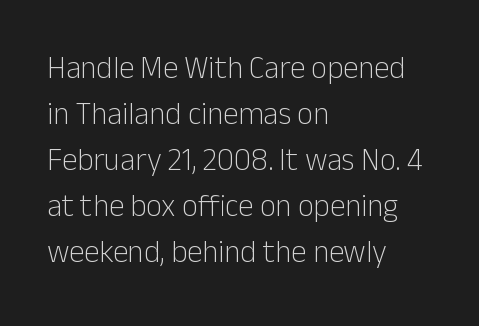
The image shows 31 px light sans-serif type, upright; set left-aligned, normal line spacing (1.48x), normal letter spacing, not underlined; low stroke contrast and a medium x-height.
